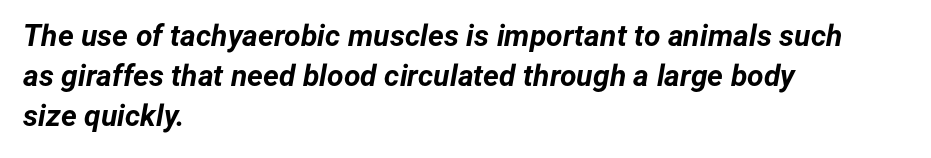
{"italic": "yes", "lean": "right", "slant_degrees": 12, "bold": "yes", "weight": "bold", "width": "normal", "stroke_contrast": "low", "x_height": "medium", "monospaced": "no", "underline": "no", "align": "left", "line_spacing": "normal", "line_spacing_ratio": 1.34, "letter_spacing": "normal", "letter_spacing_em": 0.0, "glyph_px": 30}
